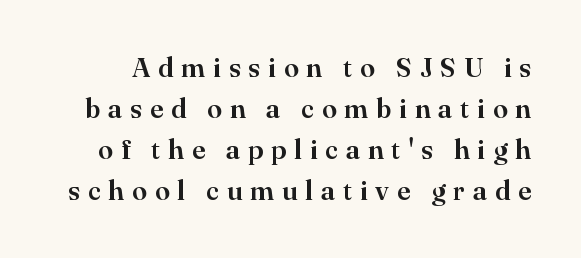
The rendering inserts visible extra space after every character. No word sits above an underline. The type sits square on the baseline with zero lean. Whoever set this chose a conventional vertical rhythm.
